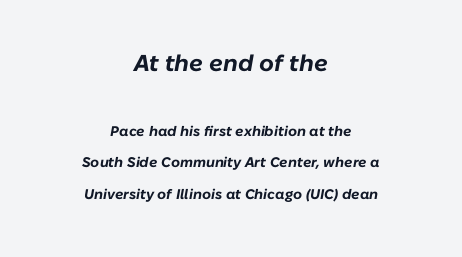
{"italic": "yes", "lean": "right", "slant_degrees": 10, "bold": "yes", "underline": "no", "align": "center", "line_spacing": "loose", "line_spacing_ratio": 2.27, "letter_spacing": "normal", "letter_spacing_em": 0.0, "larger_block": "first", "size_ratio": 1.64, "glyph_px": 23}
